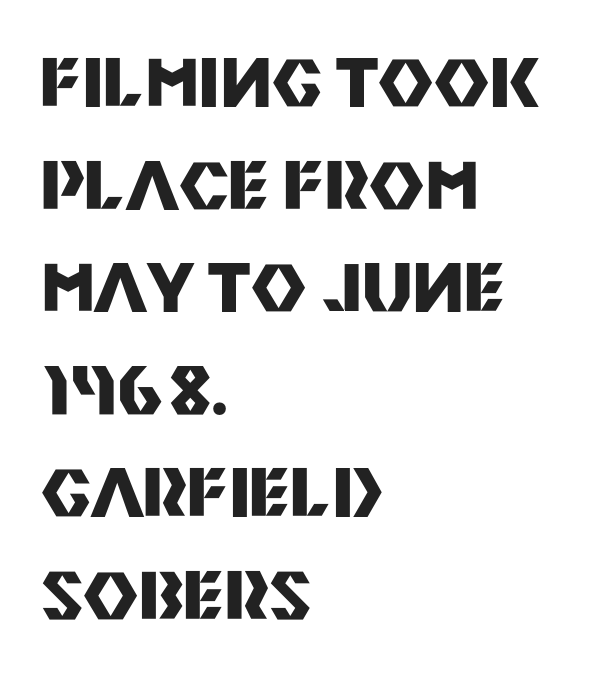
The image shows 67 px heavy sans-serif type, upright; set left-aligned, normal line spacing (1.53x), normal letter spacing, not underlined; medium stroke contrast and a large x-height.
